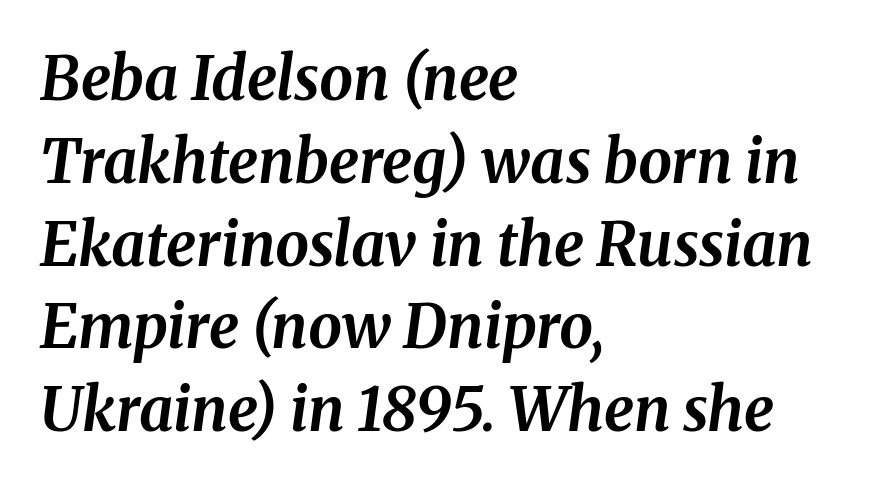
The image shows 60 px bold type, italic (leaning right); set left-aligned, normal line spacing (1.38x), normal letter spacing, not underlined; medium stroke contrast and a medium x-height.
